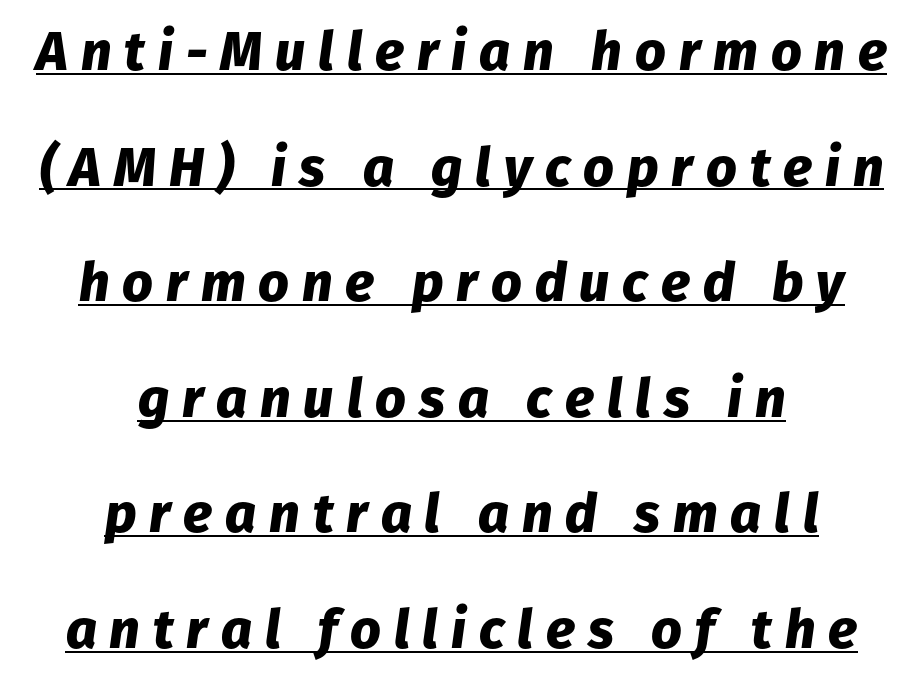
The image shows 54 px heavy type, italic (leaning right); set centered, loose line spacing (2.14x), unusually wide letter spacing (+0.24 em), underlined; low stroke contrast and a medium x-height.
